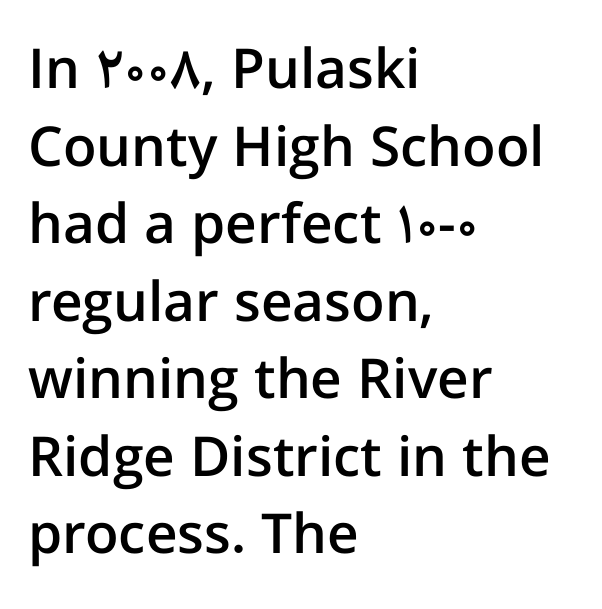
The image shows 55 px semibold sans-serif type, upright; set left-aligned, normal line spacing (1.41x), normal letter spacing, not underlined; low stroke contrast and a medium x-height.
